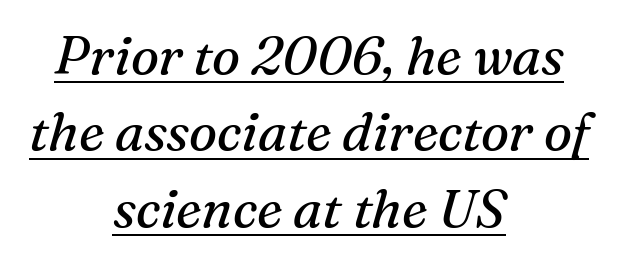
Q: Is the text bold? A: No.
Q: Is the text italic (slanted)? A: Yes, it leans right by about 16 degrees.
Q: Is the typeface a serif or a sans-serif typeface? A: Serif.
Q: Is the text underlined? A: Yes.
Q: How is the paragraph aligned? A: Centered.
Q: Is the spacing between letters normal or unusually wide? A: Normal.
Q: Is the spacing between lines tight, normal or loose? A: Normal.
Q: Width (condensed, normal, or wide)? A: Normal.
Q: Stroke contrast? A: Medium.
Q: x-height? A: Medium.
Q: Monospaced? A: No.
